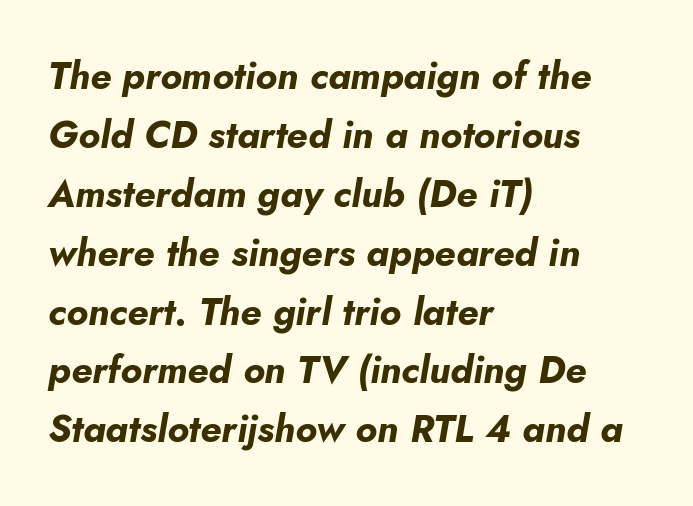
Q: Is the text bold? A: Yes.
Q: Is the text italic (slanted)? A: Yes, it leans right by about 5 degrees.
Q: Is the text underlined? A: No.
Q: How is the paragraph aligned? A: Left-aligned.
Q: Is the spacing between letters normal or unusually wide? A: Normal.
Q: Is the spacing between lines tight, normal or loose? A: Normal.
Q: Width (condensed, normal, or wide)? A: Normal.
Q: Stroke contrast? A: Low.
Q: x-height? A: Small.
Q: Monospaced? A: No.
